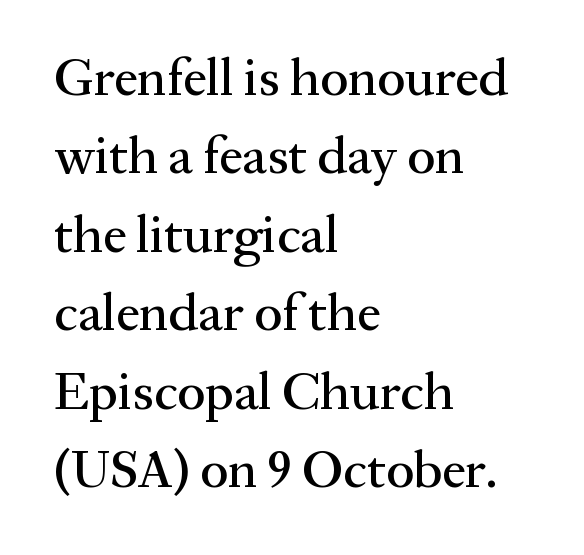
The image shows 53 px serif type, upright; set left-aligned, normal line spacing (1.48x), normal letter spacing, not underlined; medium stroke contrast and a medium x-height.
